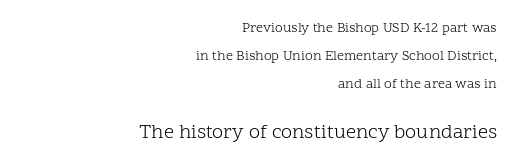
Leading: increased. Ascenders rise straight up at ninety degrees. Weight: not bold — regular or lighter. Larger block? The one below; the one above is distinctly smaller. In CSS terms this would be text-align: right. Words float on clear page, feet unadorned.
